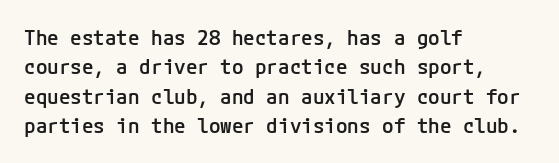
Q: Is the text bold? A: Semi-bold.
Q: Is the text italic (slanted)? A: No, it is upright.
Q: Is the text underlined? A: No.
Q: How is the paragraph aligned? A: Left-aligned.
Q: Is the spacing between letters normal or unusually wide? A: Normal.
Q: Is the spacing between lines tight, normal or loose? A: Normal.
